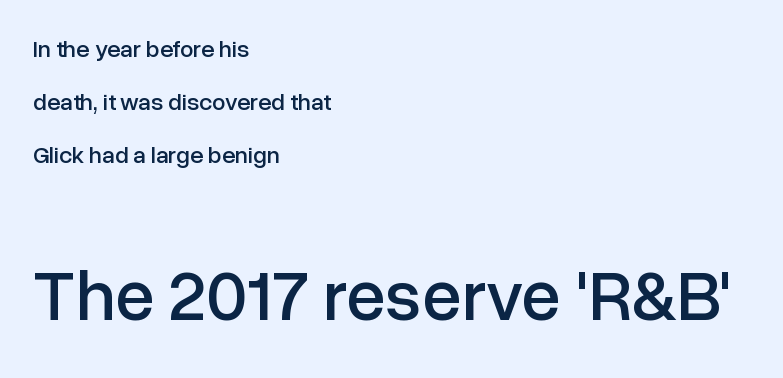
This is sans-serif lettering, the kind often seen on screens and signage. The lines in this sample share a left origin and differ only in where they stop. Italic? Not at all — the glyphs are vertical. In terms of letterspacing, this is plain default setting. Varying glyph widths throughout — classic text-font behaviour.
